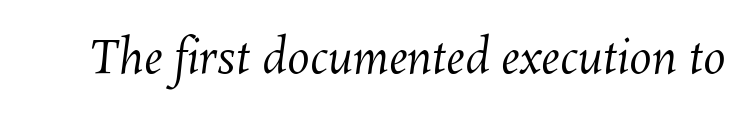
{"bold": "no", "weight": "regular", "width": "normal", "stroke_contrast": "medium", "x_height": "medium", "monospaced": "no", "underline": "no", "letter_spacing": "normal", "letter_spacing_em": 0.0, "glyph_px": 45}
